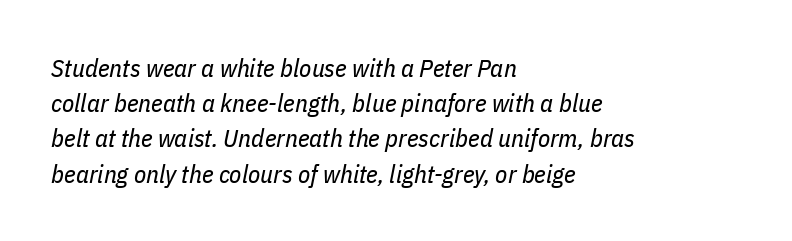
The image shows 25 px text type, italic (leaning right); set left-aligned, normal line spacing (1.41x), normal letter spacing, not underlined.
